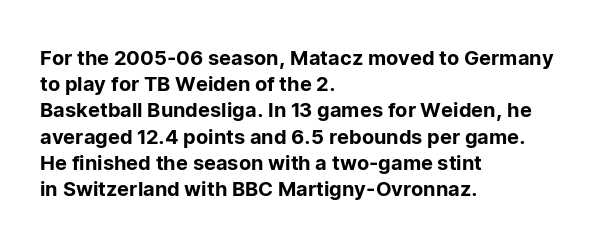
Rows of type keep a routine distance in the vertical direction. Designer's note — italics off, roman on. These lines stack with their left ends in a neat column. You could call the tracking neutral — neither tight nor loose. Each row of text sits above clean, open space.
